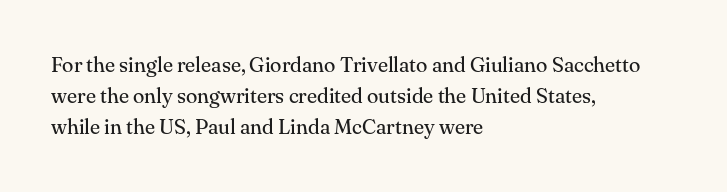
{"italic": "no", "bold": "no", "underline": "no", "align": "left", "line_spacing": "normal", "line_spacing_ratio": 1.48, "letter_spacing": "normal", "letter_spacing_em": 0.0, "glyph_px": 21}
